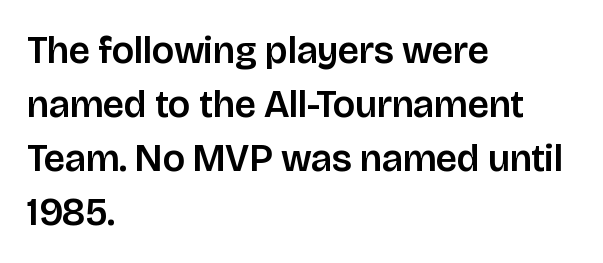
The image shows 38 px sans-serif type, upright; set left-aligned, normal line spacing (1.42x), normal letter spacing, not underlined; low stroke contrast and a large x-height.
